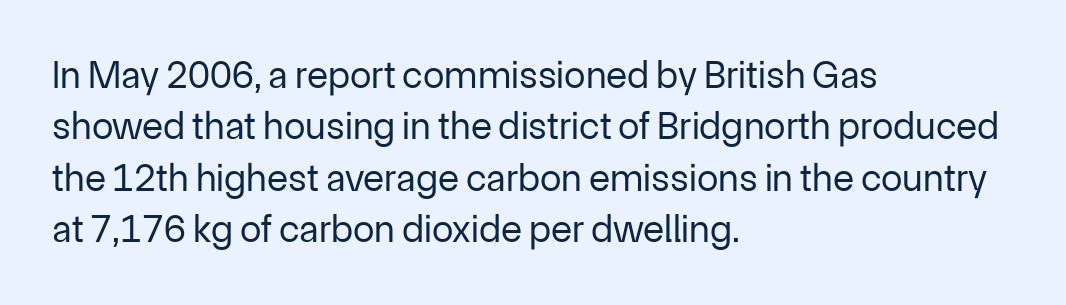
This sample uses plain, unmodified letter spacing. If you drew a ruler down the left edge, every line would touch it. Think of a printed novel: that variable character pitch is what you see here. No extra ink here — the face is not bold.
